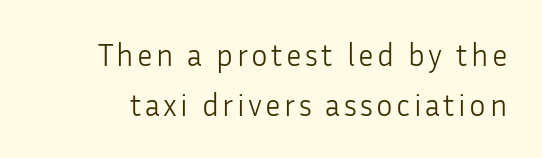
Each stroke keeps to a modest, everyday thickness or less. Is this a fixed-width face? No — the glyphs have proportional, varying widths. Reading down the column, the eye jumps a familiar distance to each next line. Typographically, this falls in the sans-serif category. Posture: straight, roman, zero tilt.
